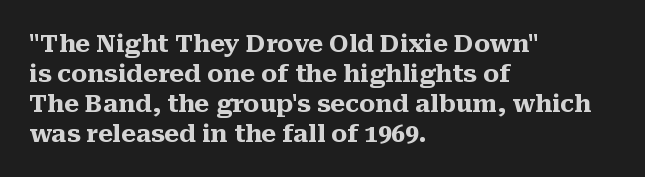
The characters look thick and weighty, a clear bold. Rows of type keep a routine distance in the vertical direction. Each word holds together tightly as a unit, with standard inter-letter gaps. Does the copy run flush right? No — it runs flush left. Beneath every word, the page is bare.
